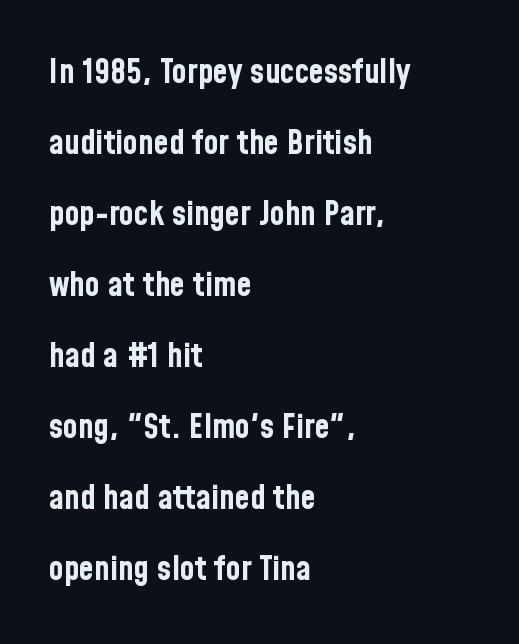
{"serif": "no", "italic": "no", "bold": "yes", "weight": "bold", "width": "condensed", "stroke_contrast": "low", "x_height": "medium", "monospaced": "no", "underline": "no", "align": "left", "line_spacing": "loose", "line_spacing_ratio": 2.09, "letter_spacing": "normal", "letter_spacing_em": 0.0, "glyph_px": 34}
